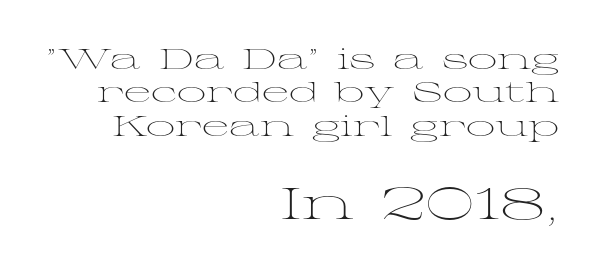
{"serif": "yes", "italic": "no", "bold": "no", "weight": "light", "width": "wide", "stroke_contrast": "medium", "x_height": "medium", "monospaced": "no", "underline": "no", "align": "right", "line_spacing": "tight", "line_spacing_ratio": 1.15, "letter_spacing": "normal", "letter_spacing_em": 0.0, "larger_block": "second", "size_ratio": 1.52, "glyph_px": 44}
